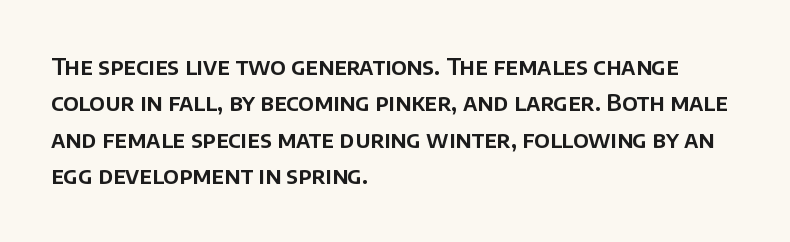
{"italic": "no", "underline": "no", "align": "left", "line_spacing": "normal", "line_spacing_ratio": 1.58, "letter_spacing": "normal", "letter_spacing_em": 0.0, "glyph_px": 23}
